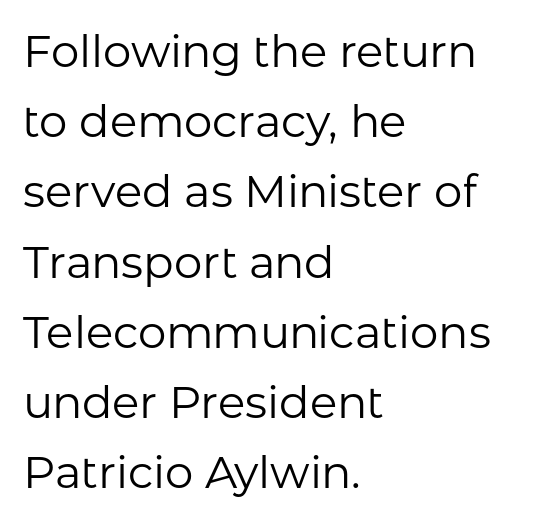
A typesetter would call this proportional, since set widths differ per character. Decoration check: the copy has no underline. In CSS terms this would be text-align: left. Classification — sans serif. Is this a heavy cut? Hardly; it is regular or lighter. Horizontal bands of white between lines are of average thickness.
